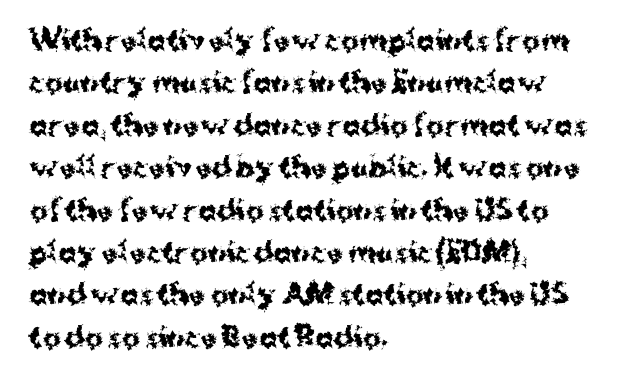
{"italic": "no", "bold": "yes", "underline": "no", "align": "left", "line_spacing": "normal", "line_spacing_ratio": 1.57, "letter_spacing": "normal", "letter_spacing_em": 0.0, "glyph_px": 27}
